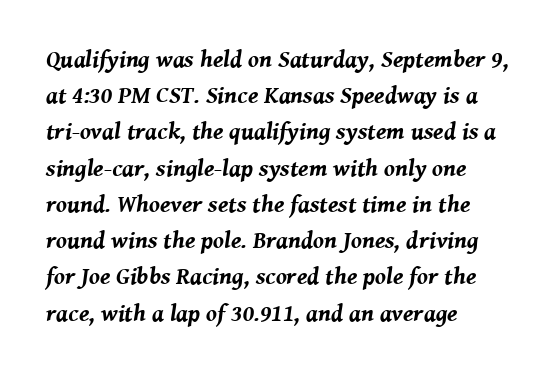
Any mark beneath the type? The region is blank. This is oblique type, the kind used for emphasis or titles. Teacher's note: observe the even left margin — that is flush-left alignment. Compared with typical body copy, the letter spacing here is the same. The leading is moderate, giving the passage an even texture.
